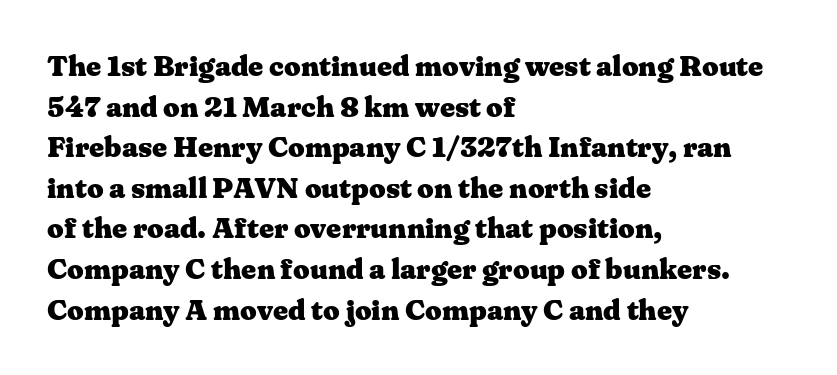
{"serif": "yes", "italic": "no", "bold": "yes", "weight": "heavy", "width": "wide", "stroke_contrast": "medium", "x_height": "medium", "monospaced": "no", "underline": "no", "align": "left", "line_spacing": "normal", "line_spacing_ratio": 1.4, "letter_spacing": "normal", "letter_spacing_em": 0.0, "glyph_px": 29}
